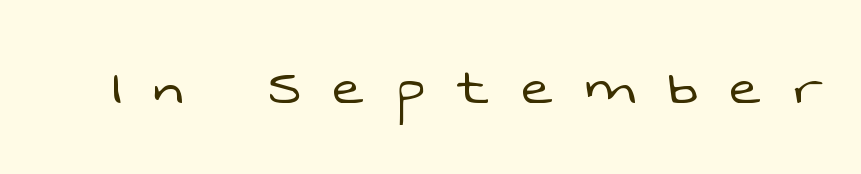
The image shows 66 px light sans-serif type; set unusually wide letter spacing (+0.49 em), not underlined; low stroke contrast and a medium x-height.
